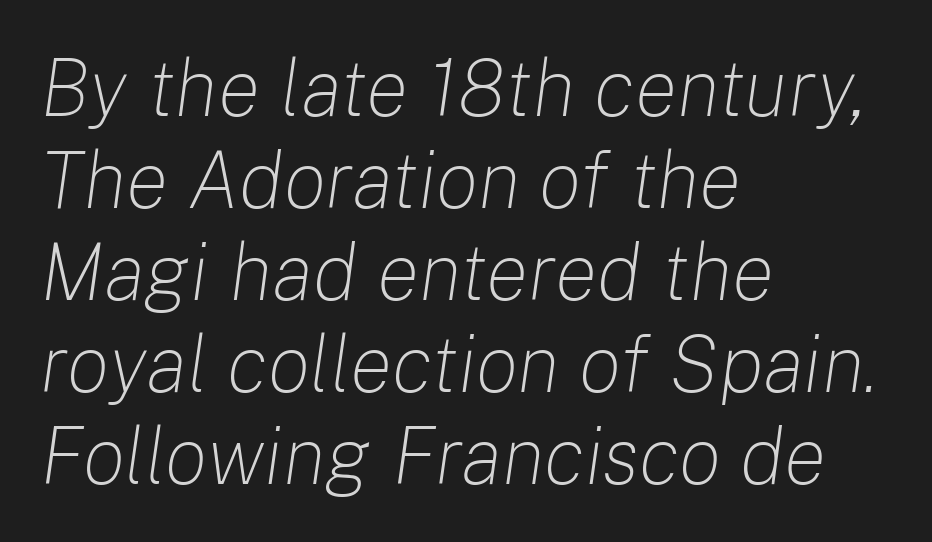
Q: Is the text bold? A: No.
Q: Is the text italic (slanted)? A: Yes, it leans right by about 8 degrees.
Q: Is the text underlined? A: No.
Q: How is the paragraph aligned? A: Left-aligned.
Q: Is the spacing between letters normal or unusually wide? A: Normal.
Q: Is the spacing between lines tight, normal or loose? A: Tight.
Q: Width (condensed, normal, or wide)? A: Normal.
Q: Stroke contrast? A: Low.
Q: x-height? A: Medium.
Q: Monospaced? A: No.
